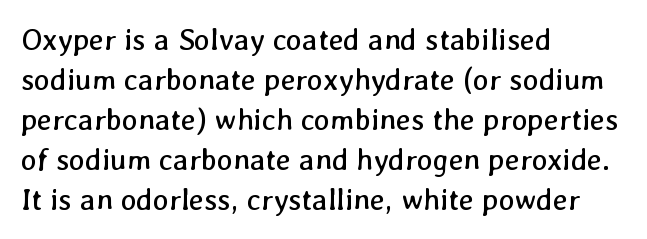
The image shows 30 px regular-weight type; set left-aligned, normal line spacing (1.33x), normal letter spacing, not underlined; low stroke contrast and a medium x-height.
